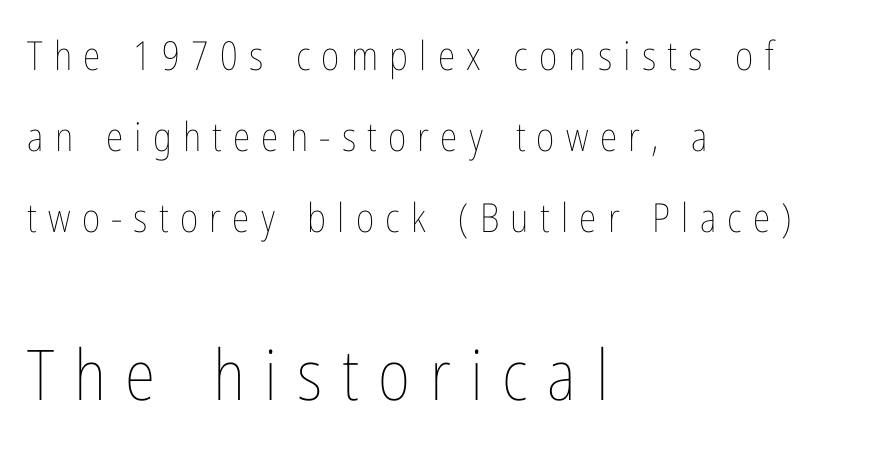
{"italic": "no", "bold": "no", "weight": "thin", "width": "condensed", "stroke_contrast": "low", "x_height": "medium", "monospaced": "no", "underline": "no", "align": "left", "line_spacing": "loose", "line_spacing_ratio": 2.02, "letter_spacing": "wide", "letter_spacing_em": 0.28, "larger_block": "second", "size_ratio": 1.75, "glyph_px": 70}
